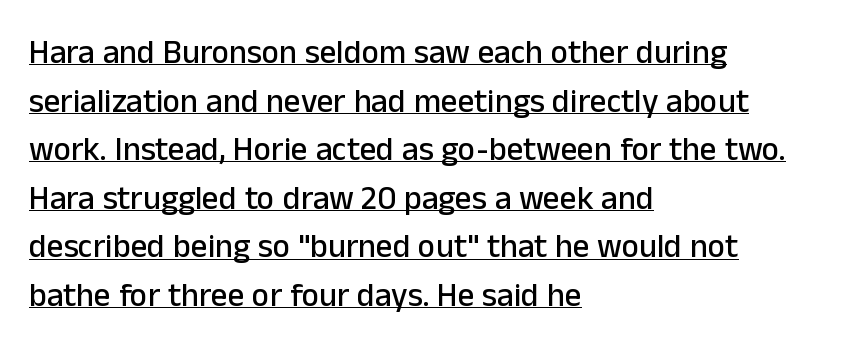
Q: Is the text italic (slanted)? A: No, it is upright.
Q: Is the typeface a serif or a sans-serif typeface? A: Sans-serif.
Q: Is the text underlined? A: Yes.
Q: How is the paragraph aligned? A: Left-aligned.
Q: Is the spacing between letters normal or unusually wide? A: Normal.
Q: Is the spacing between lines tight, normal or loose? A: Normal.
Q: Width (condensed, normal, or wide)? A: Normal.
Q: Stroke contrast? A: Low.
Q: x-height? A: Medium.
Q: Monospaced? A: No.
